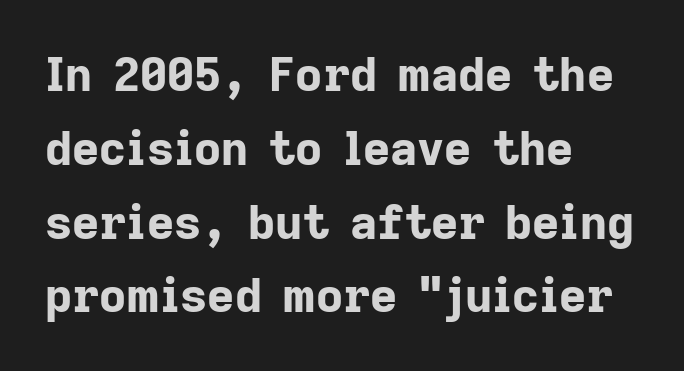
The image shows 47 px bold sans-serif type, upright; set left-aligned, normal line spacing (1.57x), normal letter spacing, not underlined; low stroke contrast and a medium x-height.
